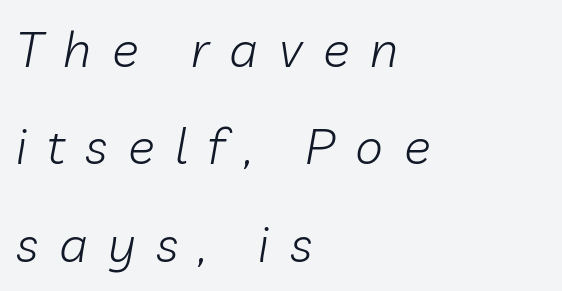
The image shows 50 px light type, italic (leaning right); set left-aligned, loose line spacing (1.95x), unusually wide letter spacing (+0.41 em), not underlined; low stroke contrast and a medium x-height.
